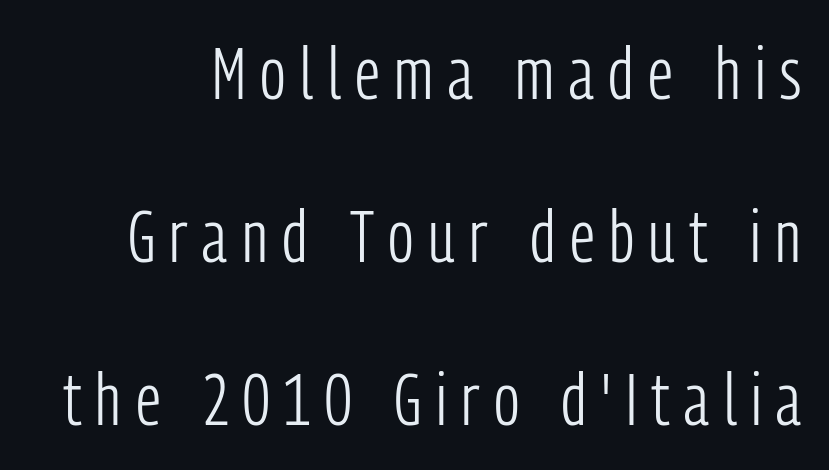
You can tell it's not italic because the verticals are truly vertical. The rendering shows plain stroke endings on the letterforms — a sans-serif design. Each letter keeps its own natural width here, so spacing adapts to shape. Observe the wide spacing: letters keep a clear distance from each other. The space beneath each line is pristine and unruled.
